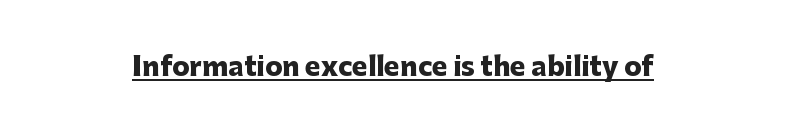
Q: Is the text bold? A: Yes.
Q: Is the text italic (slanted)? A: No, it is upright.
Q: Is the text underlined? A: Yes.
Q: Is the spacing between letters normal or unusually wide? A: Normal.
